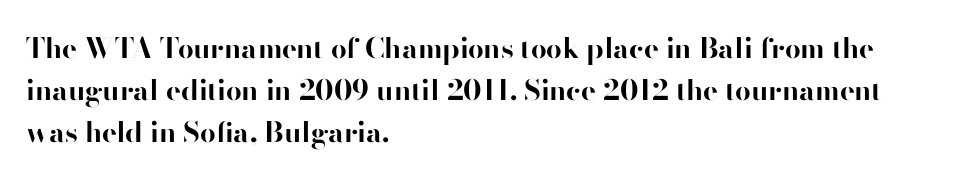
Line spacing here is normal. Line starts are locked; line ends wander. No extra tracking has been applied to these lines. Every stem runs plumb, perpendicular to the baseline. The letters advance in unequal steps, a hallmark of proportional type.
